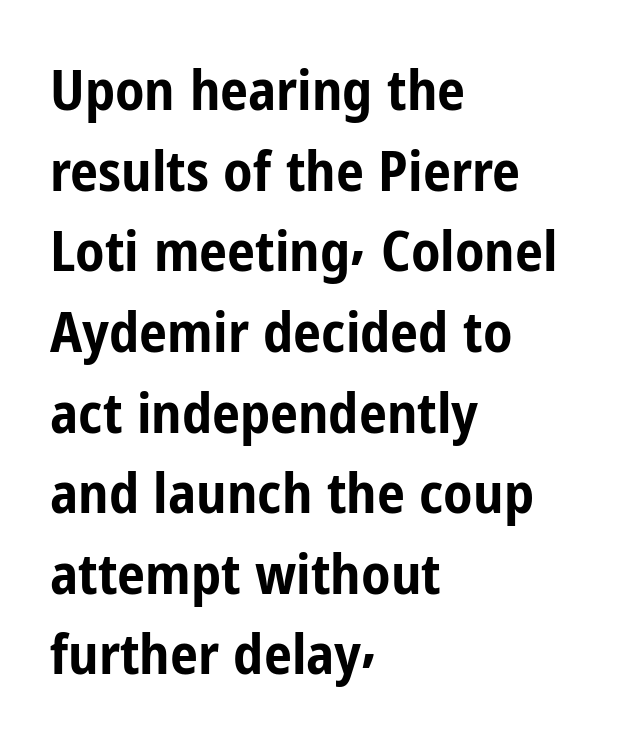
The specimen omits any rule beneath the text block's lines. In terms of weight, the rendering is a true, heavy bold. Designer's note — italics off, roman on. The passage is arranged the way most books set body copy — flush left. Font category for this specimen: sans-serif.
